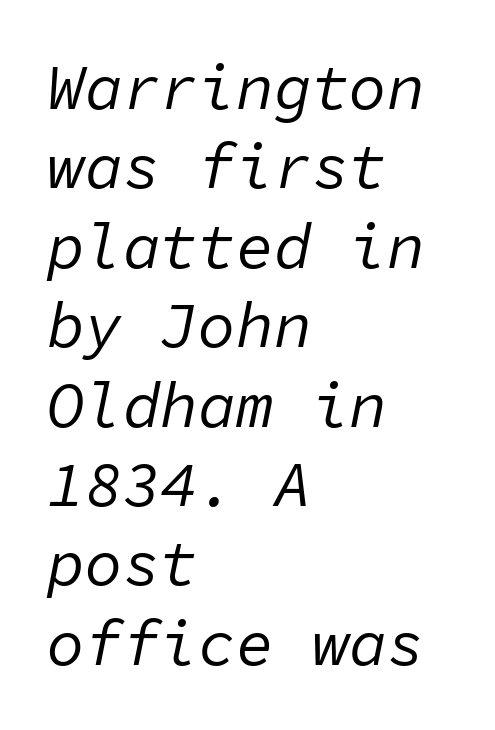
The image shows 63 px regular-weight type, italic (leaning right), monospaced; set left-aligned, normal line spacing (1.26x), normal letter spacing, not underlined; low stroke contrast and a medium x-height.
